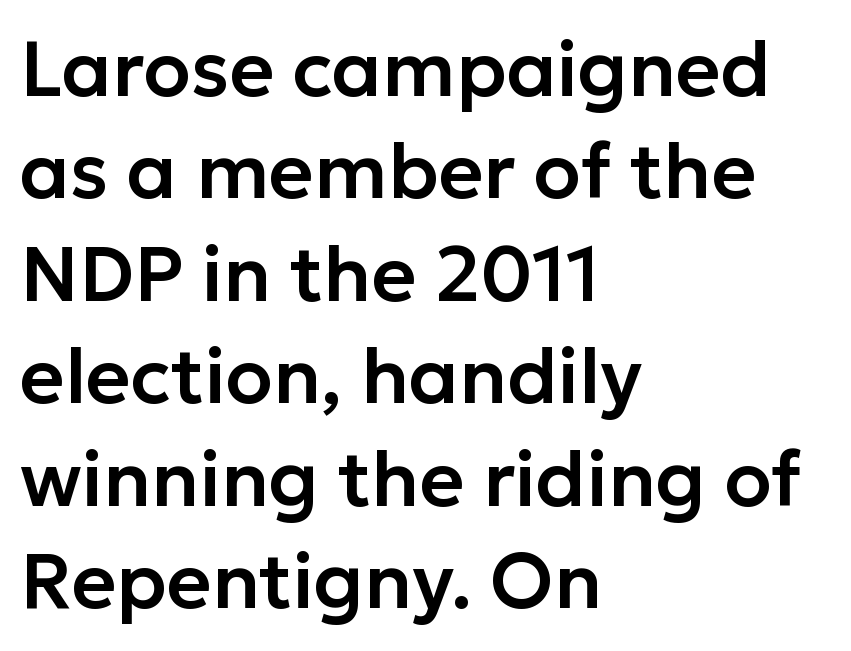
Q: Is the text italic (slanted)? A: No, it is upright.
Q: Is the typeface a serif or a sans-serif typeface? A: Sans-serif.
Q: Is the text underlined? A: No.
Q: How is the paragraph aligned? A: Left-aligned.
Q: Is the spacing between letters normal or unusually wide? A: Normal.
Q: Is the spacing between lines tight, normal or loose? A: Normal.
Q: Width (condensed, normal, or wide)? A: Normal.
Q: Stroke contrast? A: Low.
Q: x-height? A: Medium.
Q: Monospaced? A: No.
